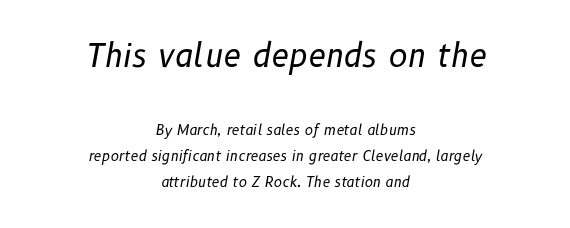
Does the copy run flush right? No — it is centered line by line. Notice how the stems are inclined rather than vertical — that's the hallmark of italics. Unmarked baselines from the first word to the last. Standard letterfit; no display-style spreading of the glyphs. Looks like regular typesetting: each glyph gets only the width it needs.
